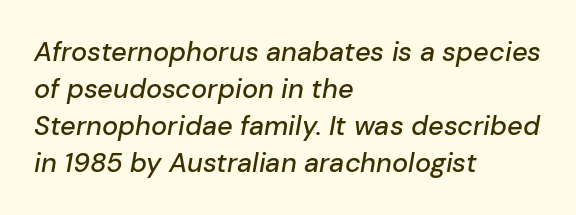
{"italic": "yes", "lean": "right", "slant_degrees": 10, "underline": "no", "align": "left", "line_spacing": "normal", "line_spacing_ratio": 1.37, "letter_spacing": "normal", "letter_spacing_em": 0.0, "glyph_px": 27}
